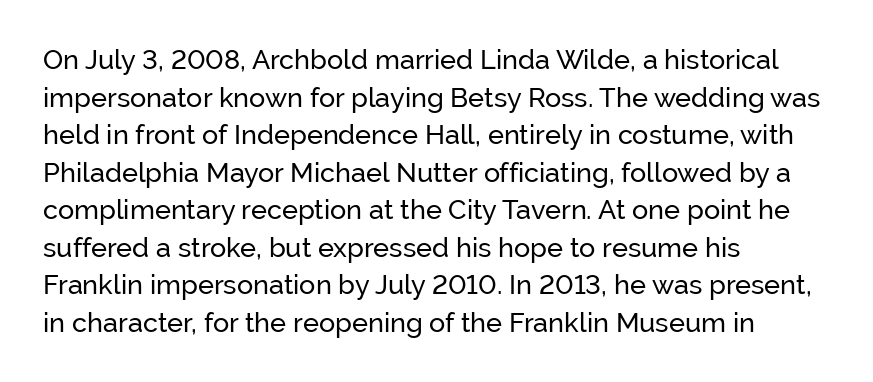
{"italic": "no", "bold": "no", "underline": "no", "align": "left", "line_spacing": "normal", "line_spacing_ratio": 1.39, "letter_spacing": "normal", "letter_spacing_em": 0.0, "glyph_px": 27}
